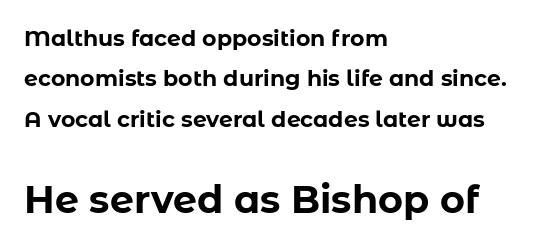
The image shows 38 px bold sans-serif type, upright; set left-aligned, line spacing 1.84x, normal letter spacing, not underlined; the second (bottom) block is 1.73x larger; low stroke contrast and a medium x-height.
